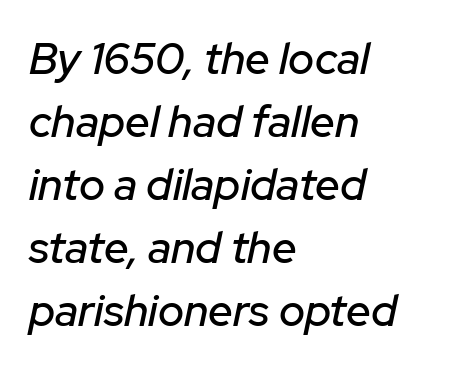
Q: Is the text italic (slanted)? A: Yes, it leans right by about 12 degrees.
Q: Is the text underlined? A: No.
Q: How is the paragraph aligned? A: Left-aligned.
Q: Is the spacing between letters normal or unusually wide? A: Normal.
Q: Is the spacing between lines tight, normal or loose? A: Normal.
Q: Width (condensed, normal, or wide)? A: Normal.
Q: Stroke contrast? A: Low.
Q: x-height? A: Medium.
Q: Monospaced? A: No.
